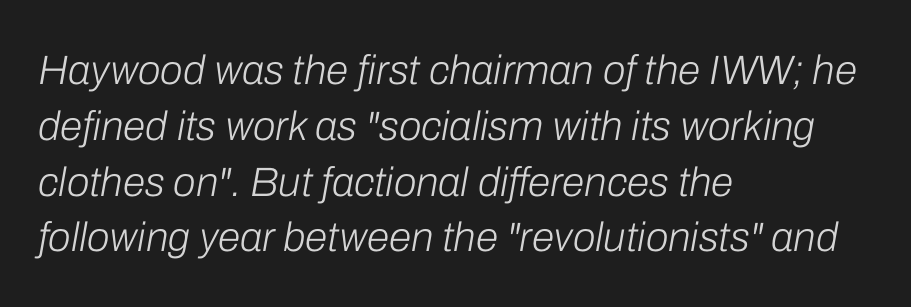
The image shows 41 px light type, italic (leaning right); set left-aligned, normal line spacing (1.36x), normal letter spacing, not underlined; low stroke contrast and a medium x-height.
